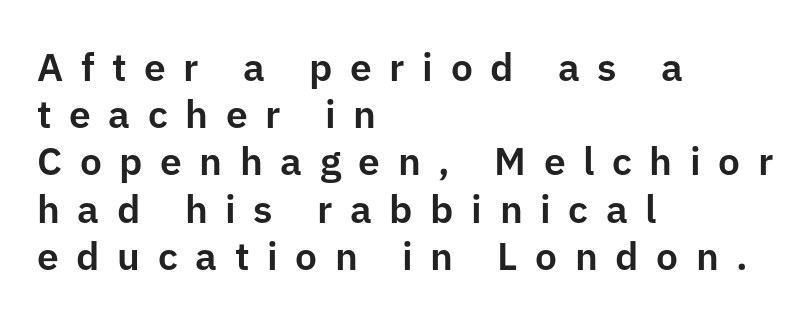
The image shows 39 px sans-serif type, upright; set left-aligned, line spacing 1.21x, unusually wide letter spacing (+0.45 em), not underlined; low stroke contrast and a medium x-height.
